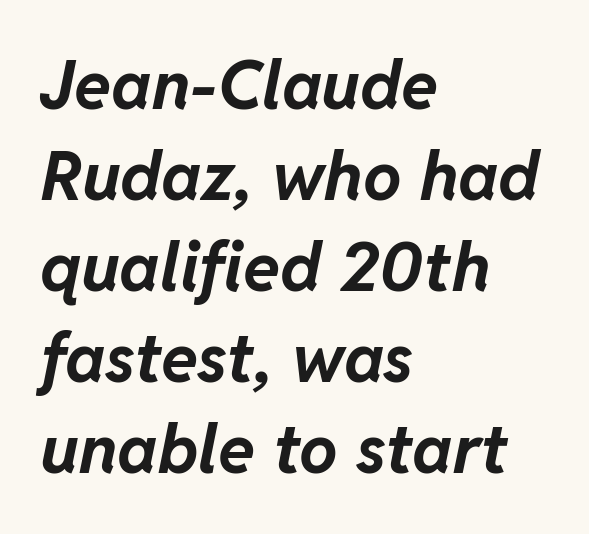
The image shows 68 px bold type, italic (leaning right); set left-aligned, normal line spacing (1.34x), normal letter spacing, not underlined; low stroke contrast and a medium x-height.
